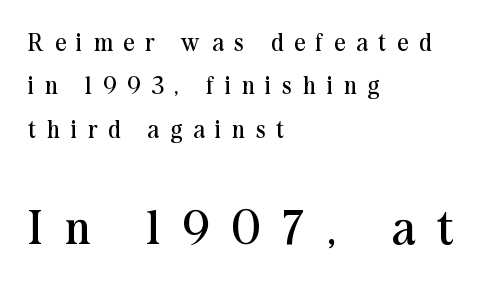
The image shows 49 px regular-weight serif type, upright; set left-aligned, line spacing 1.81x, unusually wide letter spacing (+0.46 em), not underlined; the second (bottom) block is 2.04x larger; medium stroke contrast and a medium x-height.
